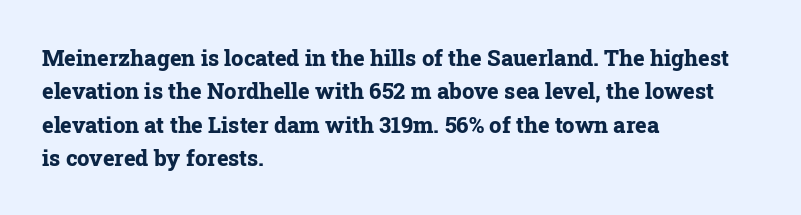
{"italic": "no", "bold": "yes", "underline": "no", "align": "left", "line_spacing": "normal", "line_spacing_ratio": 1.52, "letter_spacing": "normal", "letter_spacing_em": 0.0, "glyph_px": 22}
